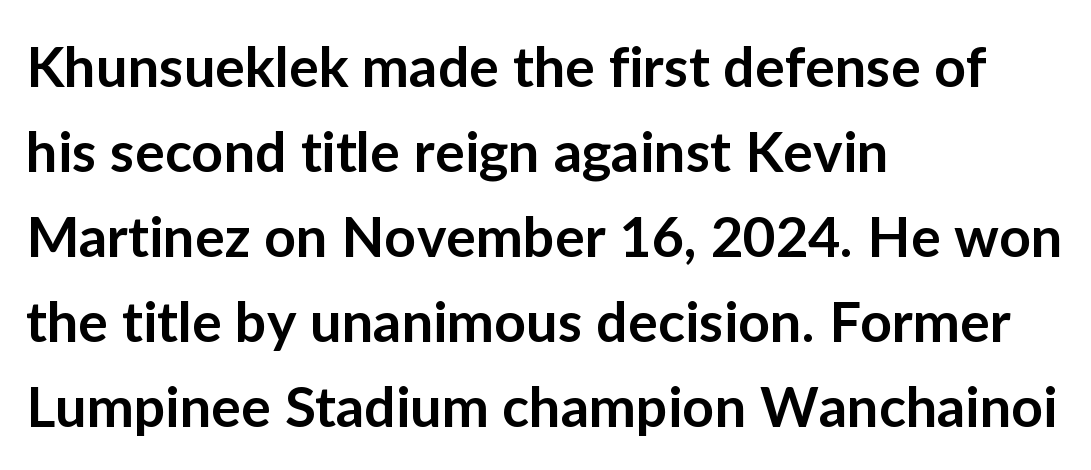
{"serif": "no", "italic": "no", "bold": "semi", "weight": "semibold", "width": "normal", "stroke_contrast": "low", "x_height": "medium", "monospaced": "no", "underline": "no", "align": "left", "line_spacing": "normal", "line_spacing_ratio": 1.52, "letter_spacing": "normal", "letter_spacing_em": 0.0, "glyph_px": 56}
